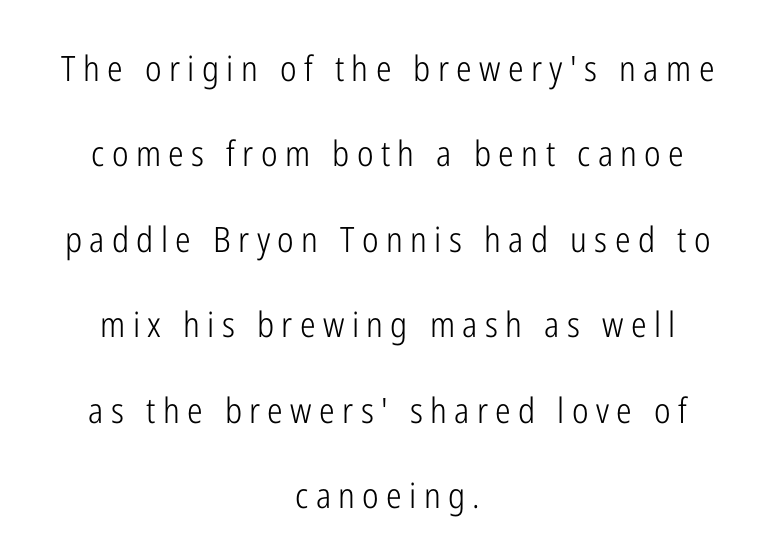
{"serif": "no", "italic": "no", "bold": "no", "weight": "light", "width": "condensed", "stroke_contrast": "low", "x_height": "medium", "monospaced": "no", "underline": "no", "align": "center", "line_spacing": "loose", "line_spacing_ratio": 2.44, "letter_spacing": "wide", "letter_spacing_em": 0.21, "glyph_px": 35}
